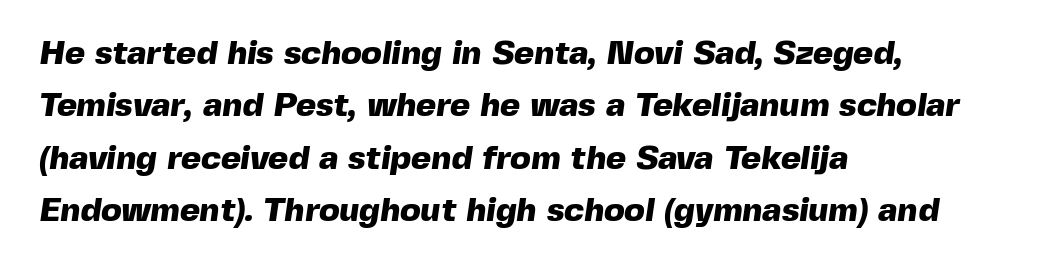
The image shows 34 px heavy sans-serif type; set left-aligned, normal line spacing (1.54x), normal letter spacing, not underlined; a medium x-height.
